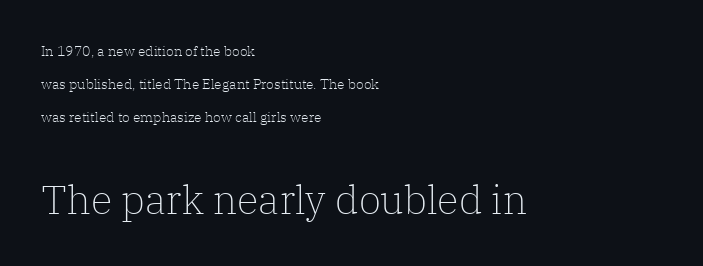
{"serif": "yes", "italic": "no", "bold": "no", "weight": "light", "width": "normal", "stroke_contrast": "low", "x_height": "medium", "monospaced": "no", "underline": "no", "align": "left", "line_spacing": "loose", "line_spacing_ratio": 2.37, "letter_spacing": "normal", "letter_spacing_em": 0.0, "larger_block": "second", "size_ratio": 2.86, "glyph_px": 40}
